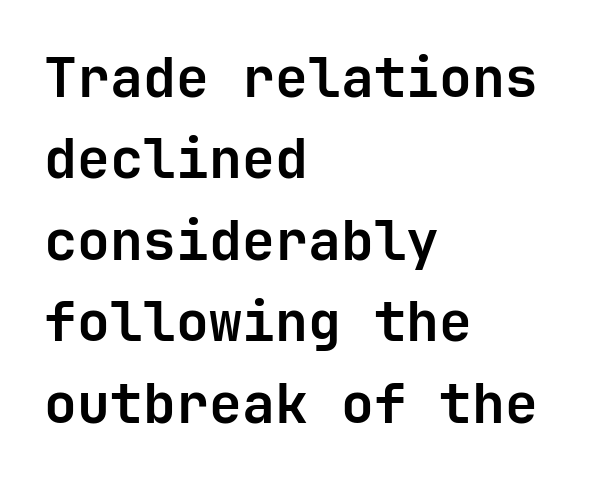
The type sits square on the baseline with zero lean. Is this a sans? Yes — the strokes have no serifs. Standard letterfit; no display-style spreading of the glyphs. Underline: absent.
